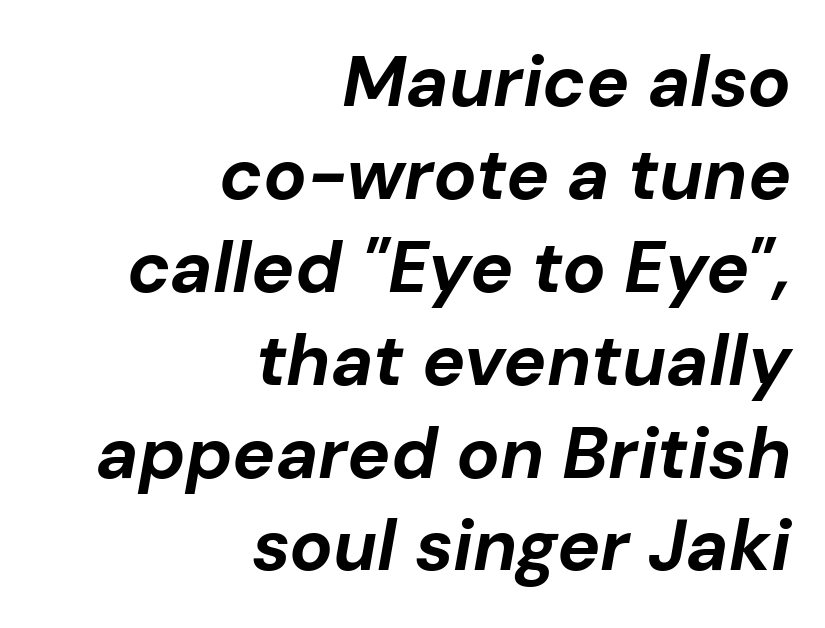
{"italic": "yes", "lean": "right", "slant_degrees": 10, "bold": "yes", "weight": "bold", "width": "normal", "stroke_contrast": "low", "x_height": "medium", "monospaced": "no", "underline": "no", "align": "right", "line_spacing": "normal", "line_spacing_ratio": 1.29, "letter_spacing": "normal", "letter_spacing_em": 0.0, "glyph_px": 72}
